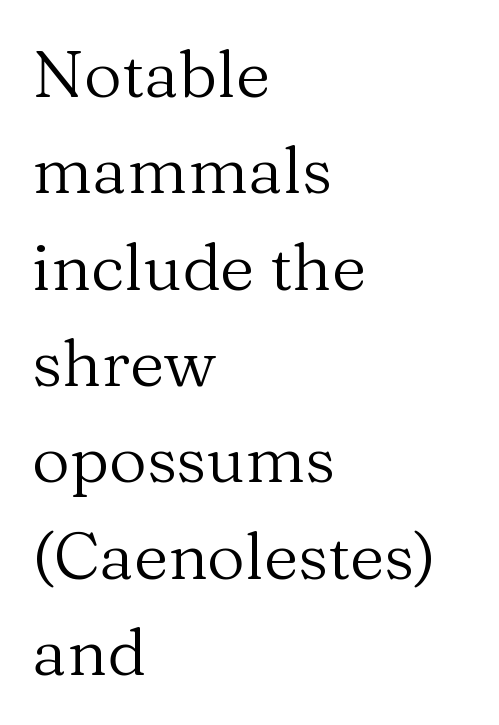
Q: Is the text bold? A: No.
Q: Is the text italic (slanted)? A: No, it is upright.
Q: Is the typeface a serif or a sans-serif typeface? A: Serif.
Q: Is the text underlined? A: No.
Q: How is the paragraph aligned? A: Left-aligned.
Q: Is the spacing between letters normal or unusually wide? A: Normal.
Q: Is the spacing between lines tight, normal or loose? A: Normal.
Q: Width (condensed, normal, or wide)? A: Normal.
Q: Stroke contrast? A: Medium.
Q: x-height? A: Medium.
Q: Monospaced? A: No.
